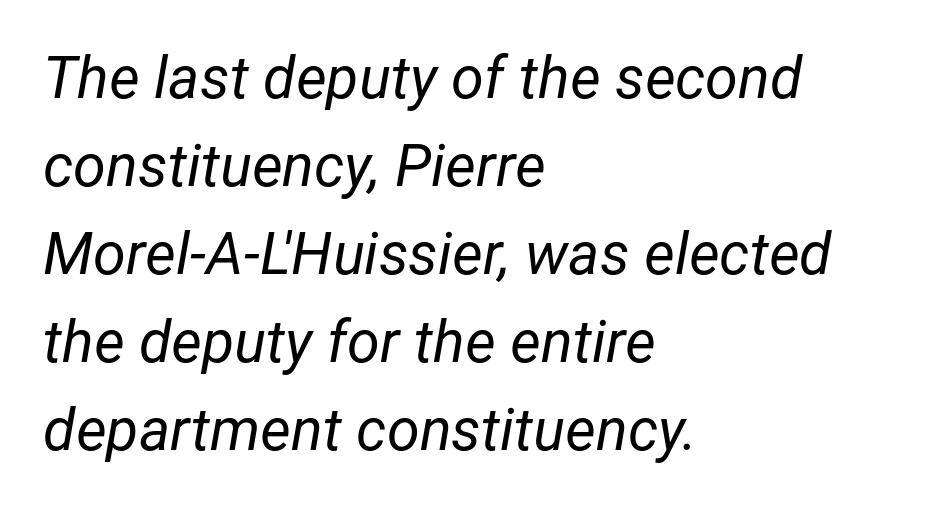
The image shows 59 px regular-weight type, italic (leaning right); set left-aligned, normal line spacing (1.49x), normal letter spacing, not underlined; low stroke contrast and a medium x-height.
